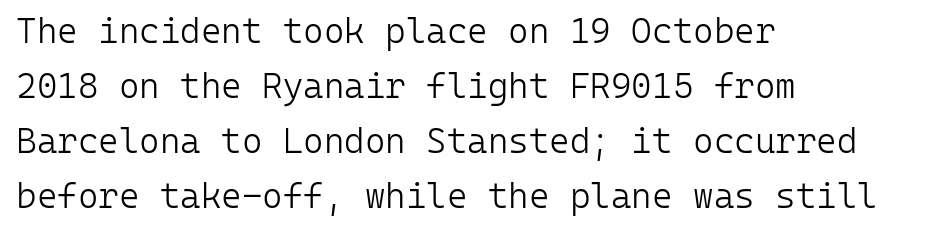
Evenly set lines give the paragraph a standard silhouette. The typeface has the unassuming heft of standard copy or less. Which margin do the lines hug? The left one — the right edge is uneven. These lines were composed using upright roman letters. The space directly below the letters is spotless.
